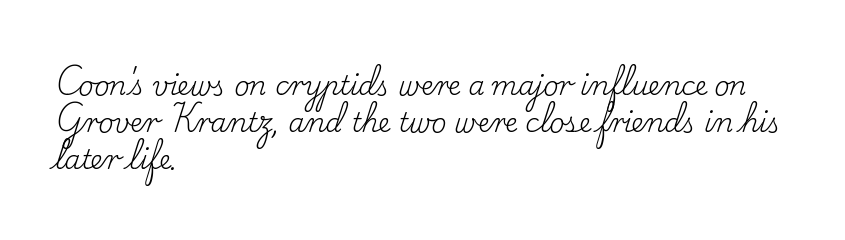
Rule under the text: the space is simply empty. The tracking reads as untouched default to a designer's eye. Compared with a typical body face, this is equally light or lighter still. A student would call this left alignment; a typographer would say flush left, rag right. The rows are spaced the way most documents space them.
